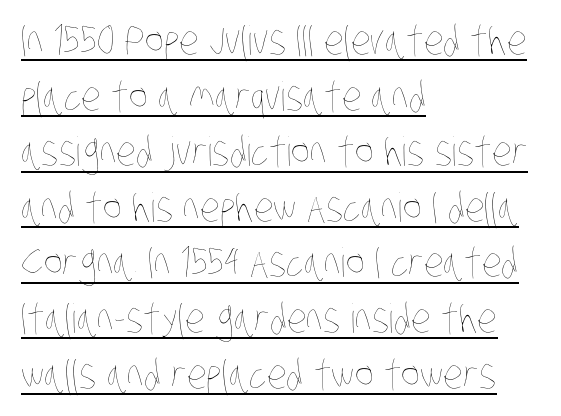
{"bold": "no", "weight": "thin", "width": "condensed", "stroke_contrast": "low", "x_height": "large", "monospaced": "no", "underline": "yes", "align": "left", "line_spacing": "normal", "line_spacing_ratio": 1.39, "letter_spacing": "normal", "letter_spacing_em": 0.0, "glyph_px": 40}
